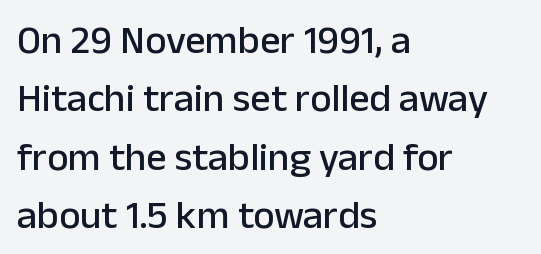
Q: Is the text italic (slanted)? A: No, it is upright.
Q: Is the typeface a serif or a sans-serif typeface? A: Sans-serif.
Q: Is the text underlined? A: No.
Q: How is the paragraph aligned? A: Left-aligned.
Q: Is the spacing between letters normal or unusually wide? A: Normal.
Q: Is the spacing between lines tight, normal or loose? A: Normal.
Q: Width (condensed, normal, or wide)? A: Normal.
Q: Stroke contrast? A: Low.
Q: x-height? A: Medium.
Q: Monospaced? A: No.
